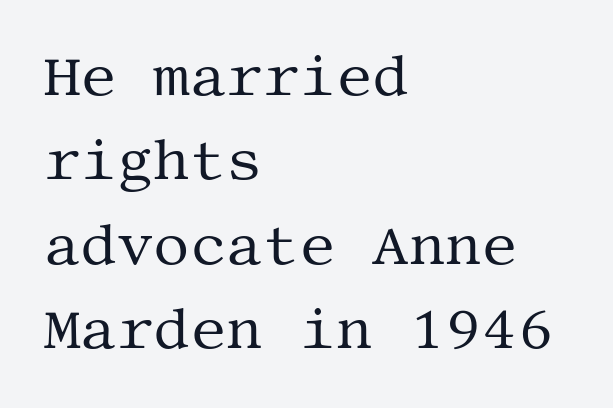
Q: Is the text bold? A: No.
Q: Is the text italic (slanted)? A: No, it is upright.
Q: Is the typeface a serif or a sans-serif typeface? A: Serif.
Q: Is the text underlined? A: No.
Q: How is the paragraph aligned? A: Left-aligned.
Q: Is the spacing between letters normal or unusually wide? A: Normal.
Q: Is the spacing between lines tight, normal or loose? A: Normal.
Q: Width (condensed, normal, or wide)? A: Normal.
Q: Stroke contrast? A: Medium.
Q: x-height? A: Large.
